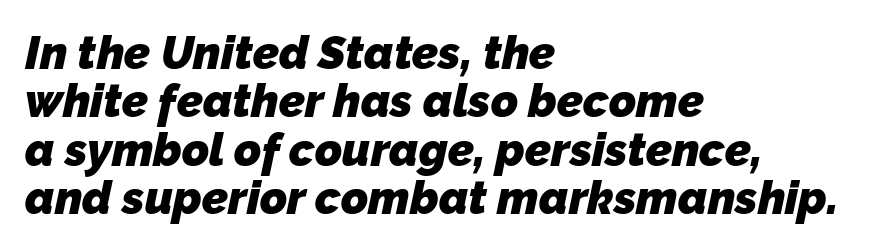
In terms of letterspacing, this is plain default setting. On the weight axis this lands at bold, roughly 700. The face used here is proportionally spaced, like ordinary book or web type. The type family on display is of the sans-serif kind. Caption: multi-line text, flush left, ragged right.
